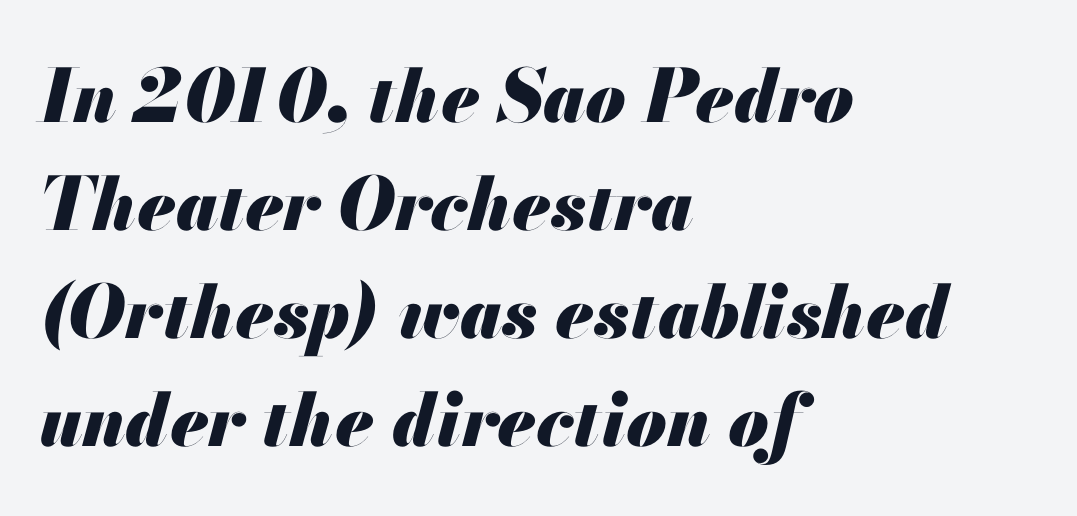
Q: Is the text bold? A: Yes.
Q: Is the text italic (slanted)? A: Yes, it leans right by about 13 degrees.
Q: Is the text underlined? A: No.
Q: How is the paragraph aligned? A: Left-aligned.
Q: Is the spacing between letters normal or unusually wide? A: Normal.
Q: Is the spacing between lines tight, normal or loose? A: Normal.
Q: Width (condensed, normal, or wide)? A: Normal.
Q: Stroke contrast? A: Medium.
Q: x-height? A: Small.
Q: Monospaced? A: No.
